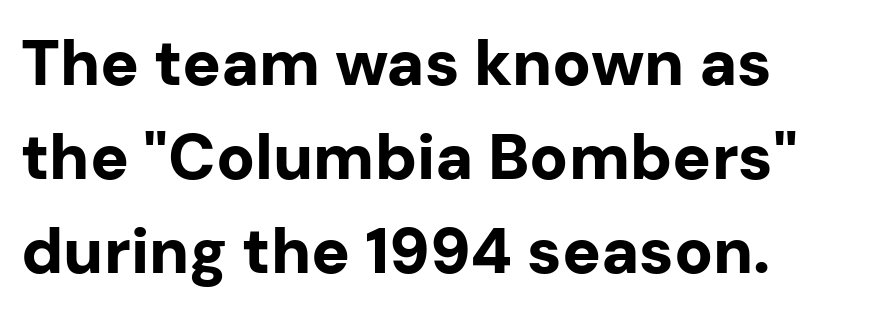
These lines are rendered in a variable-pitch font. The horizontal fit of the characters is conventional and even. Plenty of ink on the page — the face is bold. The characters display no serif detailing; their extremities are plain.
